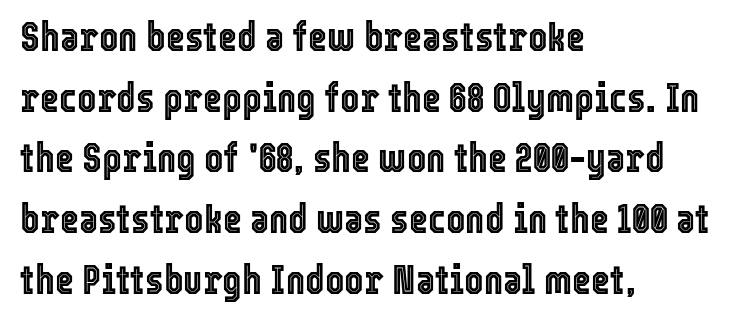
The image shows 41 px condensed type, upright; set left-aligned, normal line spacing (1.48x), normal letter spacing, not underlined; a medium x-height.
